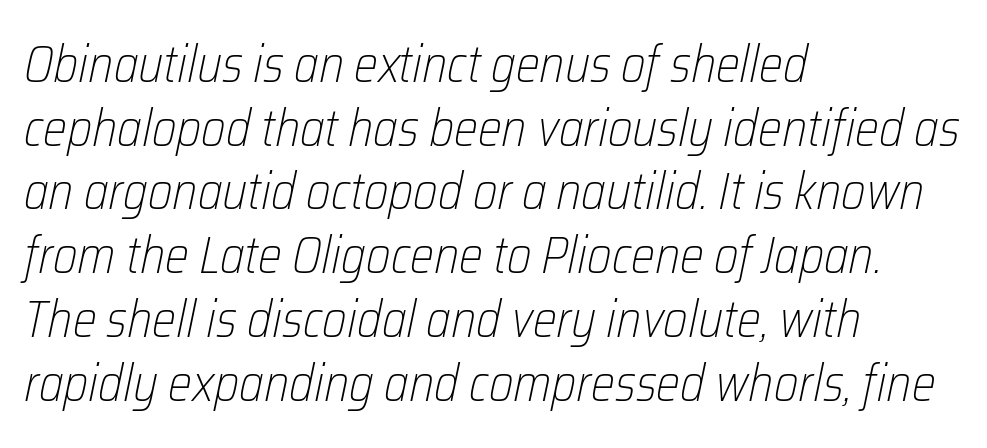
Q: Is the text bold? A: No.
Q: Is the text italic (slanted)? A: Yes, it leans right by about 12 degrees.
Q: Is the text underlined? A: No.
Q: How is the paragraph aligned? A: Left-aligned.
Q: Is the spacing between letters normal or unusually wide? A: Normal.
Q: Is the spacing between lines tight, normal or loose? A: Normal.
Q: Width (condensed, normal, or wide)? A: Condensed.
Q: Stroke contrast? A: Low.
Q: x-height? A: Medium.
Q: Monospaced? A: No.
